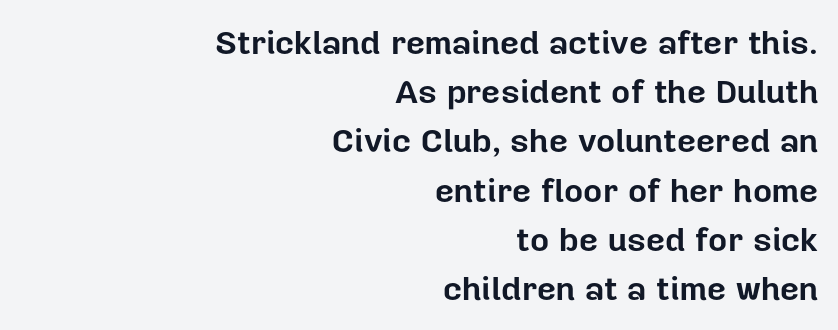
{"serif": "no", "italic": "no", "bold": "yes", "weight": "bold", "width": "normal", "stroke_contrast": "low", "x_height": "medium", "monospaced": "no", "underline": "no", "align": "right", "line_spacing": "normal", "line_spacing_ratio": 1.49, "letter_spacing": "normal", "letter_spacing_em": 0.0, "glyph_px": 33}
